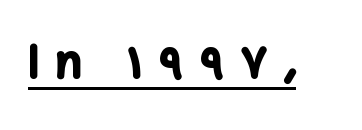
The glyphs are accompanied by a horizontal stroke just below them. Nope, not italic — everything's standing straight. Substantial extra tracking has been applied to these lines. No feet cap the strokes, marking this as sans-serif type. Compared with an ordinary text face, these strokes are far heavier — a full bold. Spacing verdict: proportional, widths tailored to each character.
